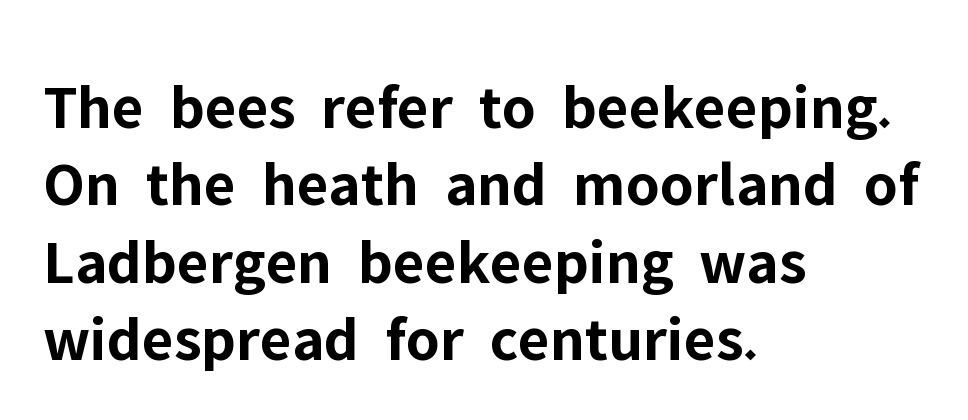
{"serif": "no", "italic": "no", "bold": "yes", "weight": "bold", "width": "normal", "stroke_contrast": "low", "x_height": "medium", "monospaced": "no", "underline": "no", "align": "left", "line_spacing_ratio": 1.21, "letter_spacing": "normal", "letter_spacing_em": 0.0, "glyph_px": 64}
